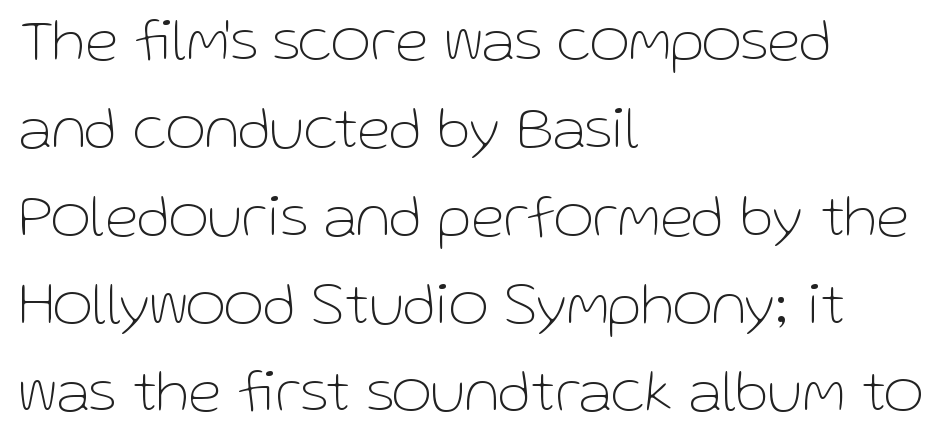
{"serif": "no", "italic": "no", "bold": "no", "weight": "thin", "width": "normal", "stroke_contrast": "low", "x_height": "medium", "monospaced": "no", "underline": "no", "align": "left", "line_spacing": "normal", "line_spacing_ratio": 1.44, "letter_spacing": "normal", "letter_spacing_em": 0.0, "glyph_px": 61}
